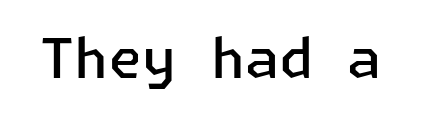
Check where the strokes stop: nothing finishes them off — pure sans. Observe the ordinary spacing: letters are neighbours, not strangers. The lettering holds an erect, upright posture throughout. Every letter is mildly thick-stroked: semibold rather than bold. This rendering features lettering with no underline.
